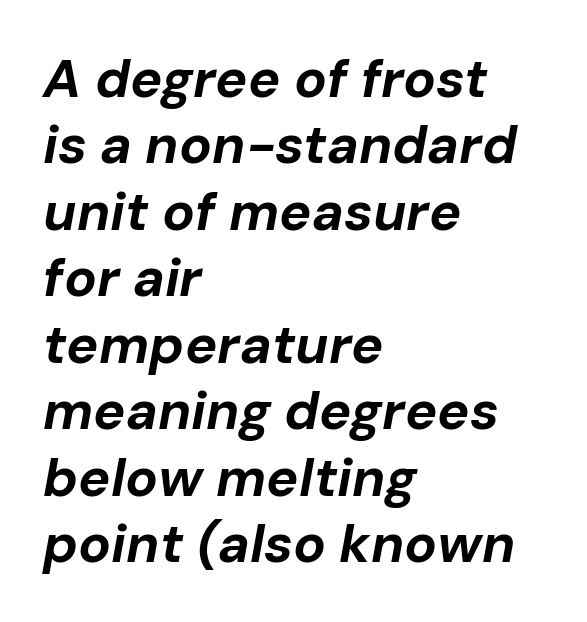
Q: Is the text bold? A: Yes.
Q: Is the text italic (slanted)? A: Yes, it leans right by about 10 degrees.
Q: Is the text underlined? A: No.
Q: How is the paragraph aligned? A: Left-aligned.
Q: Is the spacing between letters normal or unusually wide? A: Normal.
Q: Width (condensed, normal, or wide)? A: Normal.
Q: Stroke contrast? A: Low.
Q: x-height? A: Medium.
Q: Monospaced? A: No.
